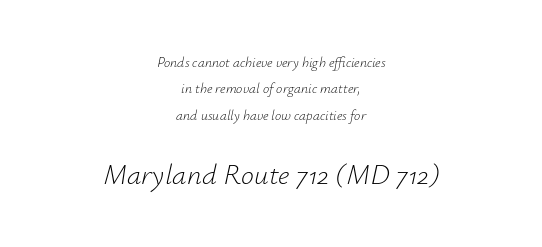
Q: Is the text bold? A: No.
Q: Is the text italic (slanted)? A: Yes, it leans right by about 12 degrees.
Q: Is the text underlined? A: No.
Q: How is the paragraph aligned? A: Centered.
Q: Is the spacing between letters normal or unusually wide? A: Normal.
Q: Which block of text is set in a larger size, the first (top) or the second (bottom)? A: The second (bottom) one.
Q: Width (condensed, normal, or wide)? A: Normal.
Q: Stroke contrast? A: Low.
Q: x-height? A: Small.
Q: Monospaced? A: No.
